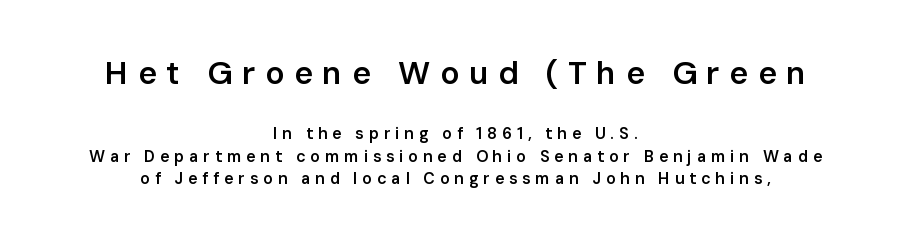
The image shows 32 px semibold sans-serif type, upright; set centered, normal line spacing (1.42x), unusually wide letter spacing (+0.3 em), not underlined; the first (top) block is 2.0x larger; low stroke contrast and a medium x-height.
